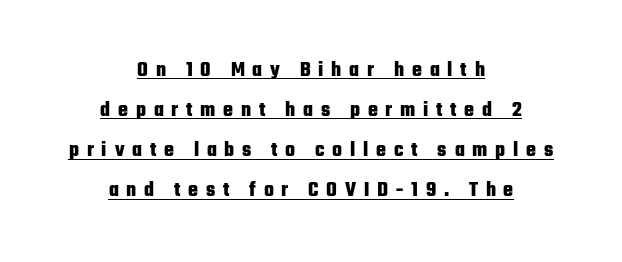
The image shows 21 px bold type, upright; set centered, loose line spacing (1.91x), unusually wide letter spacing (+0.37 em), underlined.
